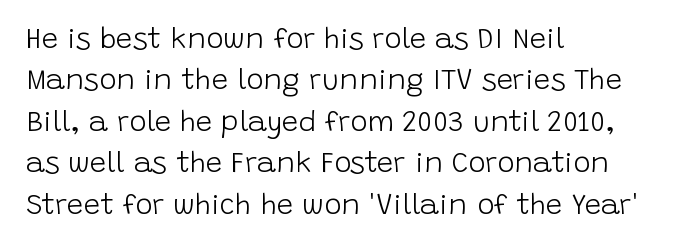
The image shows 29 px light sans-serif type, upright; set left-aligned, normal line spacing (1.43x), normal letter spacing, not underlined; low stroke contrast and a large x-height.
